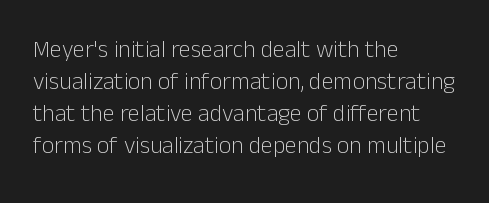
The image shows 24 px text type, upright; set left-aligned, normal line spacing (1.33x), normal letter spacing, not underlined.
